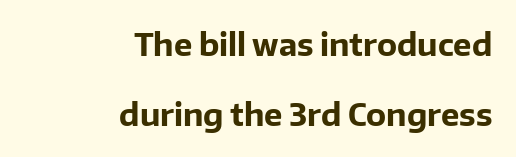
Each letter's strokes conclude bluntly, with no projecting serifs. Nobody drew a line under any word here. Each glyph is drawn with heavy, bold strokes. The paragraph shown leans on its right margin. Words appear dense and cohesive because spacing is normal.
